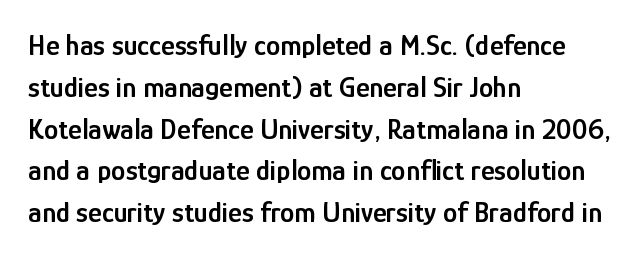
Q: Is the text bold? A: Semi-bold.
Q: Is the text italic (slanted)? A: No, it is upright.
Q: Is the typeface a serif or a sans-serif typeface? A: Sans-serif.
Q: Is the text underlined? A: No.
Q: How is the paragraph aligned? A: Left-aligned.
Q: Is the spacing between letters normal or unusually wide? A: Normal.
Q: Is the spacing between lines tight, normal or loose? A: Normal.
Q: Width (condensed, normal, or wide)? A: Condensed.
Q: Stroke contrast? A: Low.
Q: x-height? A: Medium.
Q: Monospaced? A: No.
